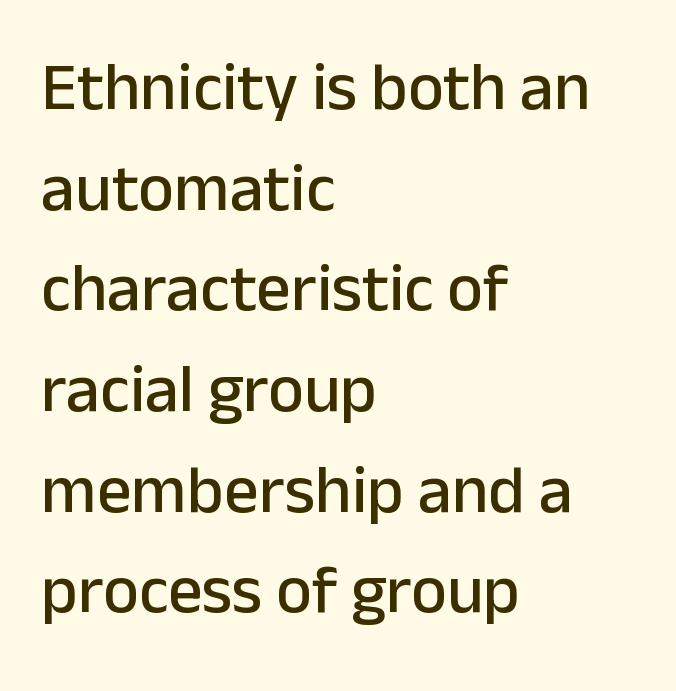
{"serif": "no", "italic": "no", "width": "normal", "stroke_contrast": "low", "x_height": "medium", "monospaced": "no", "underline": "no", "align": "left", "line_spacing": "normal", "line_spacing_ratio": 1.48, "letter_spacing": "normal", "letter_spacing_em": 0.0, "glyph_px": 68}
